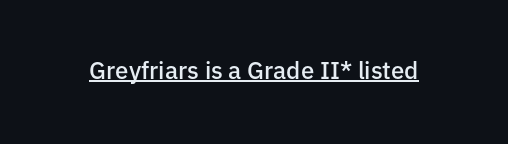
{"italic": "no", "bold": "semi", "underline": "yes", "letter_spacing": "normal", "letter_spacing_em": 0.0, "glyph_px": 24}
